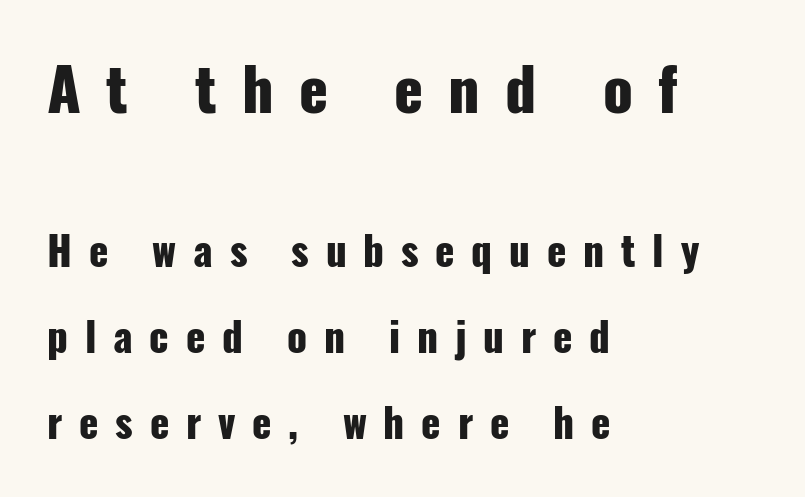
{"serif": "no", "italic": "no", "bold": "yes", "weight": "heavy", "width": "condensed", "stroke_contrast": "low", "x_height": "medium", "monospaced": "no", "underline": "no", "align": "left", "line_spacing": "loose", "line_spacing_ratio": 2.14, "letter_spacing": "wide", "letter_spacing_em": 0.42, "larger_block": "first", "size_ratio": 1.5, "glyph_px": 60}
